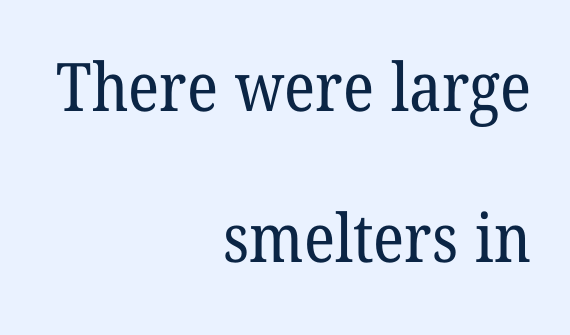
{"serif": "yes", "bold": "no", "weight": "regular", "width": "normal", "stroke_contrast": "low", "x_height": "medium", "monospaced": "no", "underline": "no", "align": "right", "line_spacing": "loose", "line_spacing_ratio": 2.26, "letter_spacing": "normal", "letter_spacing_em": 0.0, "glyph_px": 67}
